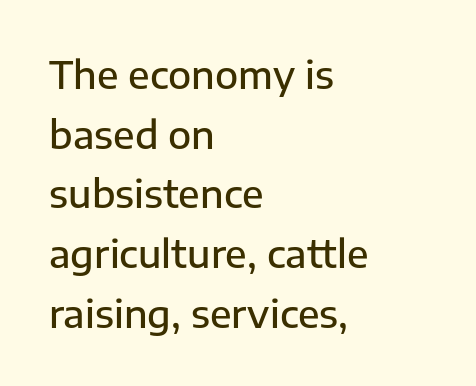
The string is rendered with underlining switched off. Tracking here is standard; glyphs follow each other at the usual distance. Serif or sans? Sans — the stroke terminals are bare. Bold? Not quite — semibold, heavier than regular but stopping short. A roman cut, with each character standing at attention.
